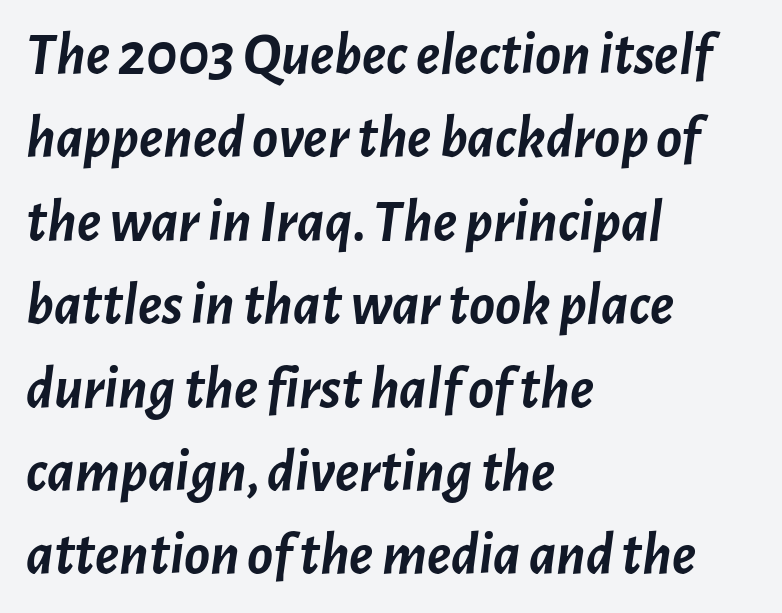
Q: Is the text bold? A: Yes.
Q: Is the text italic (slanted)? A: Yes, it leans right by about 7 degrees.
Q: Is the text underlined? A: No.
Q: How is the paragraph aligned? A: Left-aligned.
Q: Is the spacing between letters normal or unusually wide? A: Normal.
Q: Is the spacing between lines tight, normal or loose? A: Normal.
Q: Width (condensed, normal, or wide)? A: Normal.
Q: Stroke contrast? A: Low.
Q: x-height? A: Medium.
Q: Monospaced? A: No.
